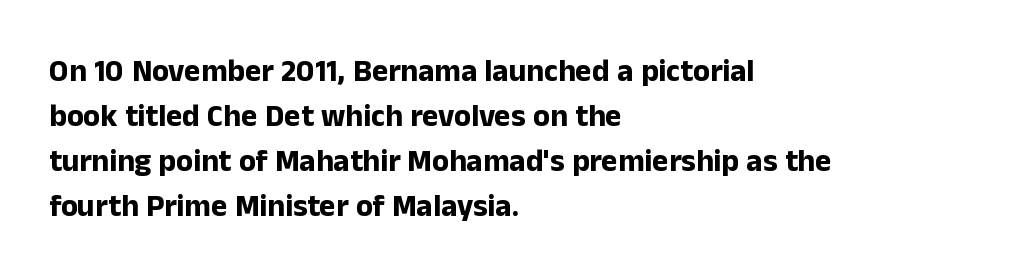
Plain, unruled lines of type. Honestly, the row spacing looks completely unremarkable. Heavy, bold letterforms. No italicization has been applied; the sample stays upright. The face used here is proportionally spaced, like ordinary book or web type. The gaps between neighbouring characters are ordinary and unremarkable.
